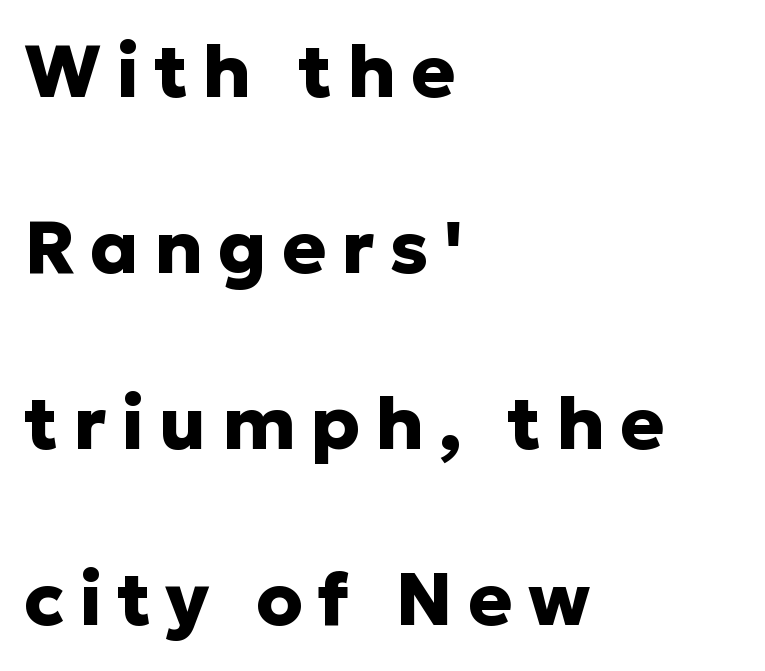
The image shows 74 px heavy sans-serif type, upright; set left-aligned, loose line spacing (2.38x), unusually wide letter spacing (+0.2 em), not underlined; low stroke contrast and a medium x-height.
